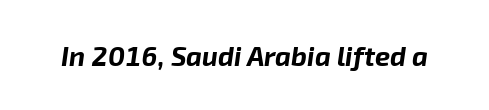
{"italic": "yes", "lean": "right", "slant_degrees": 8, "bold": "yes", "underline": "no", "letter_spacing": "normal", "letter_spacing_em": 0.0, "glyph_px": 27}
